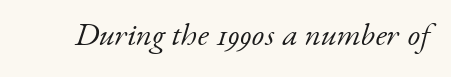
The image shows 32 px light serif type, italic (leaning right); set normal letter spacing, not underlined; low stroke contrast and a small x-height.
